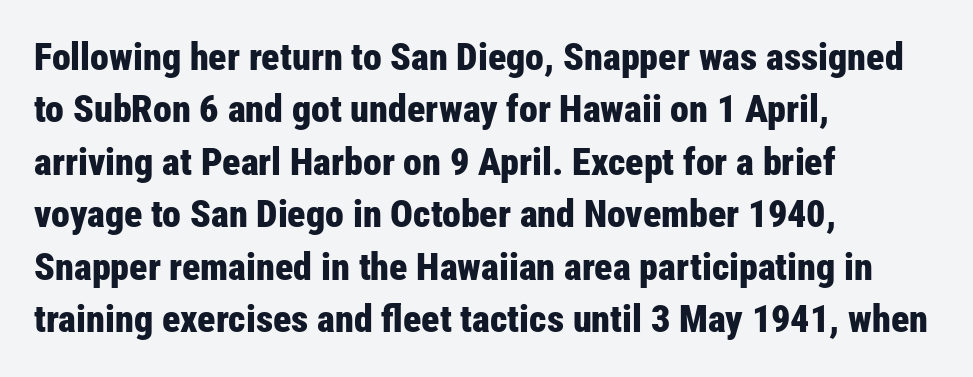
Posture: upright roman. If you measured baseline to baseline, you'd find a middling distance. The letters advance in unequal steps, a hallmark of proportional type. Glance below the letters and you will spot only blank space. Weight check: bold — yes, fully. The passage is arranged the way most books set body copy — flush left.
